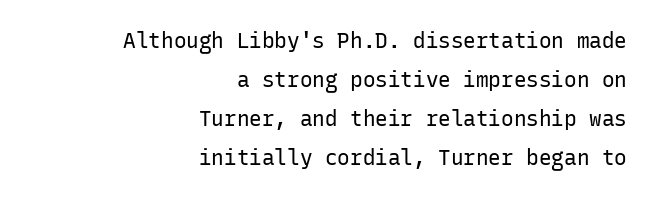
Q: Is the text bold? A: No.
Q: Is the text italic (slanted)? A: No, it is upright.
Q: Is the text underlined? A: No.
Q: How is the paragraph aligned? A: Right-aligned.
Q: Is the spacing between letters normal or unusually wide? A: Normal.
